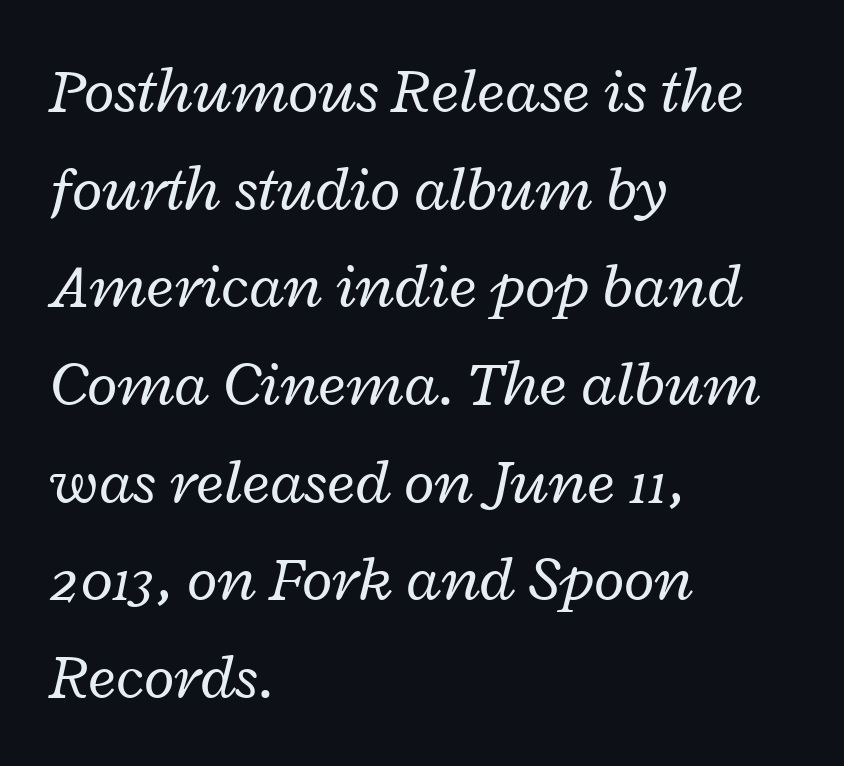
The strip under each line holds only bare page. The passage is arranged the way most books set body copy — flush left. There's an unmistakable incline to the writing here. The letterforms sit shoulder to shoulder at normal distance.
